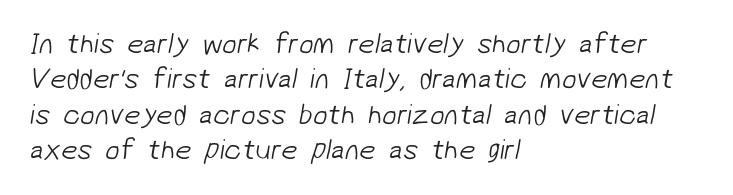
Q: Is the text bold? A: No.
Q: Is the typeface a serif or a sans-serif typeface? A: Sans-serif.
Q: Is the text underlined? A: No.
Q: How is the paragraph aligned? A: Left-aligned.
Q: Is the spacing between letters normal or unusually wide? A: Normal.
Q: Width (condensed, normal, or wide)? A: Normal.
Q: Stroke contrast? A: Low.
Q: x-height? A: Medium.
Q: Monospaced? A: No.
